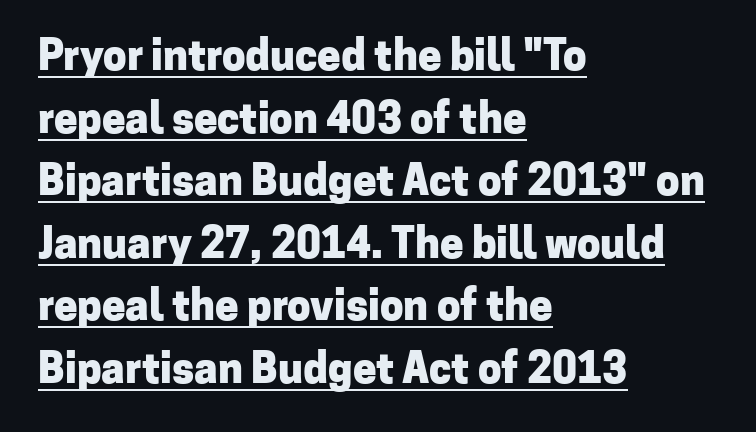
{"serif": "no", "italic": "no", "bold": "yes", "weight": "heavy", "width": "normal", "stroke_contrast": "low", "x_height": "medium", "monospaced": "no", "underline": "yes", "align": "left", "line_spacing": "normal", "line_spacing_ratio": 1.49, "letter_spacing": "normal", "letter_spacing_em": 0.0, "glyph_px": 42}
